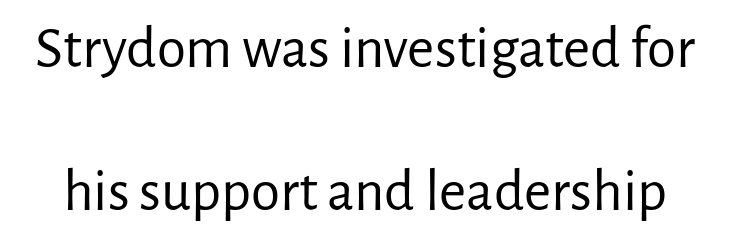
Q: Is the text bold? A: No.
Q: Is the text italic (slanted)? A: No, it is upright.
Q: Is the typeface a serif or a sans-serif typeface? A: Sans-serif.
Q: Is the text underlined? A: No.
Q: Is the spacing between letters normal or unusually wide? A: Normal.
Q: Is the spacing between lines tight, normal or loose? A: Loose.
Q: Width (condensed, normal, or wide)? A: Normal.
Q: Stroke contrast? A: Low.
Q: x-height? A: Medium.
Q: Monospaced? A: No.
